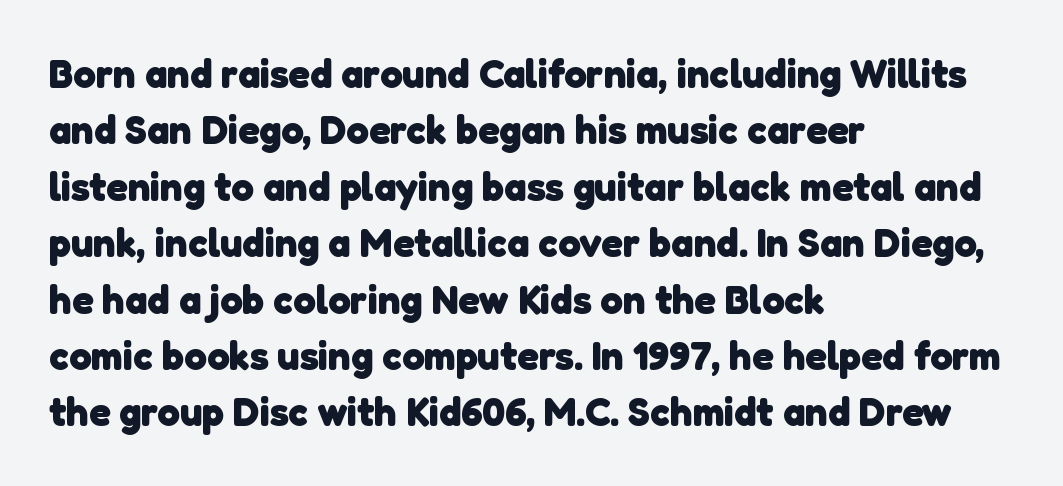
Q: Is the text bold? A: Yes.
Q: Is the typeface a serif or a sans-serif typeface? A: Sans-serif.
Q: Is the text underlined? A: No.
Q: How is the paragraph aligned? A: Left-aligned.
Q: Is the spacing between letters normal or unusually wide? A: Normal.
Q: Is the spacing between lines tight, normal or loose? A: Normal.
Q: Width (condensed, normal, or wide)? A: Normal.
Q: Stroke contrast? A: Low.
Q: x-height? A: Medium.
Q: Monospaced? A: No.
